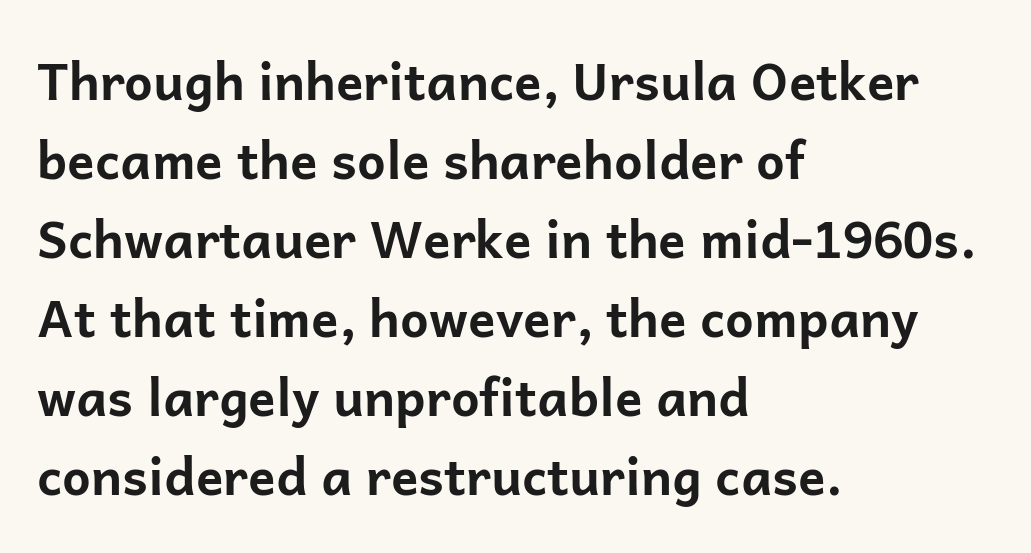
The space directly below the letters is spotless. A sans-serif font was chosen for this passage. Character widths vary here, with narrow letters taking less room than wide ones. Students, observe: this is what conventionally led text looks like. Ordinary non-slanted type is in use.
